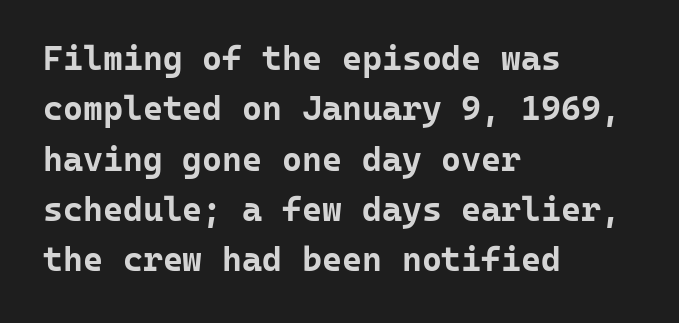
The image shows 34 px bold sans-serif type, upright, monospaced; set left-aligned, normal line spacing (1.48x), normal letter spacing, not underlined; low stroke contrast and a medium x-height.
